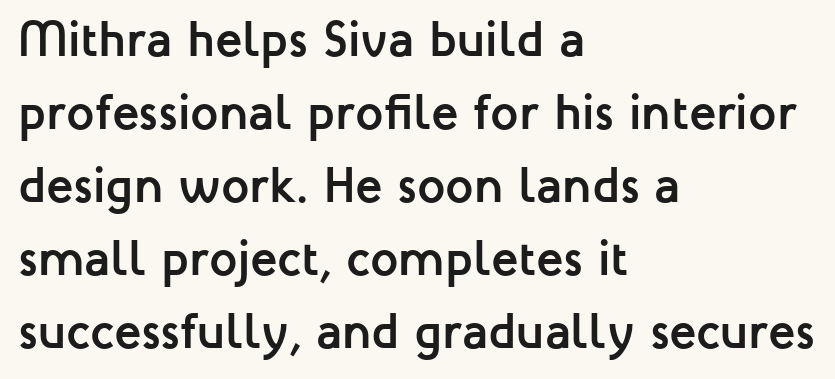
{"serif": "no", "italic": "no", "bold": "yes", "weight": "semibold", "width": "normal", "stroke_contrast": "low", "x_height": "medium", "monospaced": "no", "underline": "no", "align": "left", "line_spacing": "normal", "line_spacing_ratio": 1.46, "letter_spacing": "normal", "letter_spacing_em": 0.0, "glyph_px": 50}
